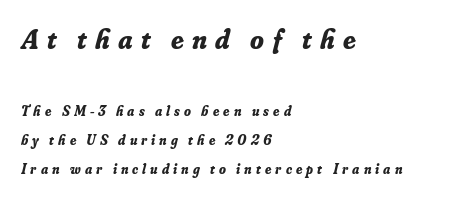
{"serif": "yes", "italic": "yes", "lean": "right", "slant_degrees": 16, "bold": "yes", "weight": "bold", "width": "normal", "stroke_contrast": "low", "x_height": "small", "monospaced": "no", "underline": "no", "align": "left", "line_spacing": "loose", "line_spacing_ratio": 2.09, "letter_spacing": "wide", "letter_spacing_em": 0.29, "larger_block": "first", "size_ratio": 2.0, "glyph_px": 28}
